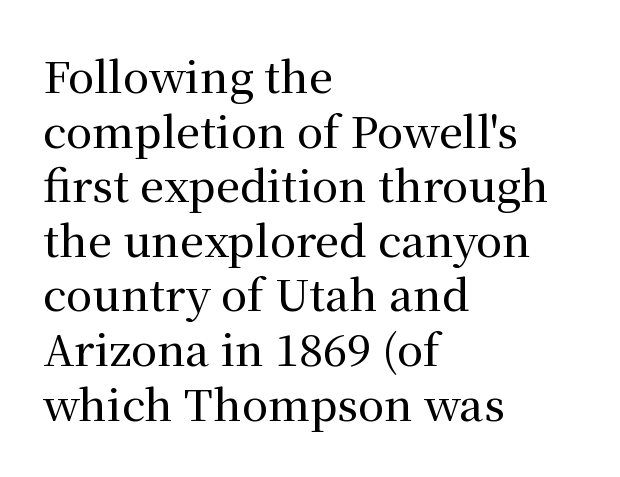
{"serif": "yes", "italic": "no", "width": "normal", "stroke_contrast": "medium", "x_height": "medium", "monospaced": "no", "underline": "no", "align": "left", "line_spacing": "normal", "line_spacing_ratio": 1.27, "letter_spacing": "normal", "letter_spacing_em": 0.0, "glyph_px": 43}
